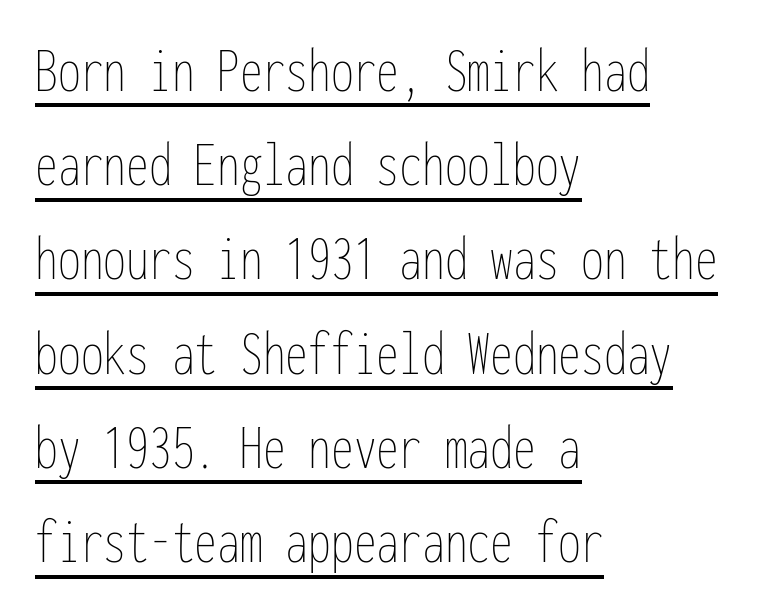
Q: Is the text bold? A: No.
Q: Is the text italic (slanted)? A: No, it is upright.
Q: Is the text underlined? A: Yes.
Q: How is the paragraph aligned? A: Left-aligned.
Q: Is the spacing between letters normal or unusually wide? A: Normal.
Q: Is the spacing between lines tight, normal or loose? A: Normal.
Q: Width (condensed, normal, or wide)? A: Condensed.
Q: Stroke contrast? A: Low.
Q: x-height? A: Medium.
Q: Monospaced? A: Yes.
